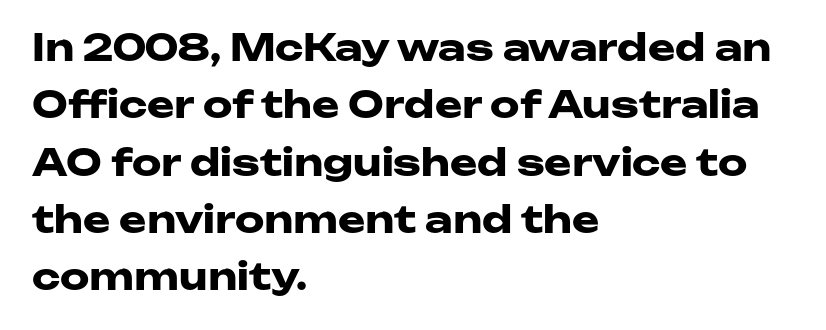
{"serif": "no", "italic": "no", "bold": "yes", "weight": "heavy", "width": "wide", "stroke_contrast": "low", "x_height": "medium", "monospaced": "no", "underline": "no", "align": "left", "line_spacing": "normal", "line_spacing_ratio": 1.55, "letter_spacing": "normal", "letter_spacing_em": 0.0, "glyph_px": 37}
